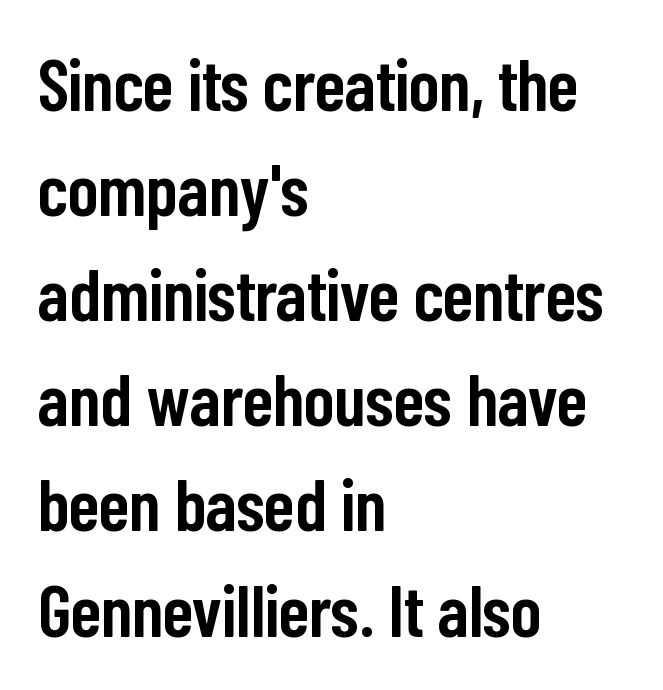
The image shows 73 px semibold, condensed sans-serif type, upright; set left-aligned, normal line spacing (1.44x), normal letter spacing, not underlined; low stroke contrast and a medium x-height.
